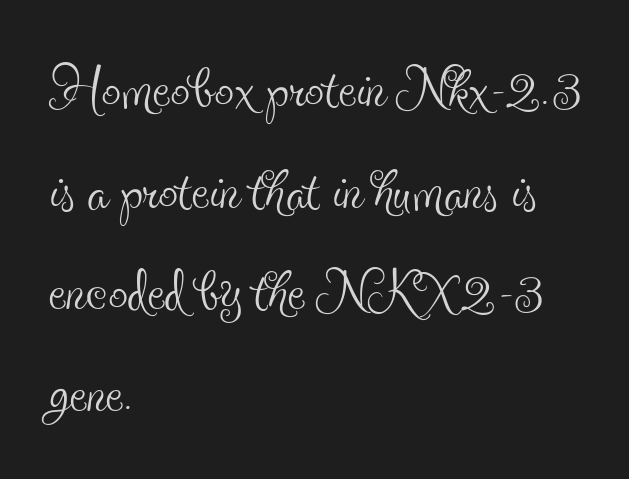
The image shows 77 px thin, condensed serif type; set left-aligned, normal line spacing (1.32x), normal letter spacing, not underlined; a small x-height.
